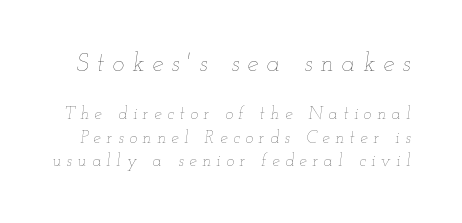
The earlier block is typeset at a bigger size than the later block. This is oblique type, the kind used for emphasis or titles. A normal amount of white space separates one row of letters from the next. Nothing heavy about these letters — not bold at all. The strip under each line holds only bare page.
